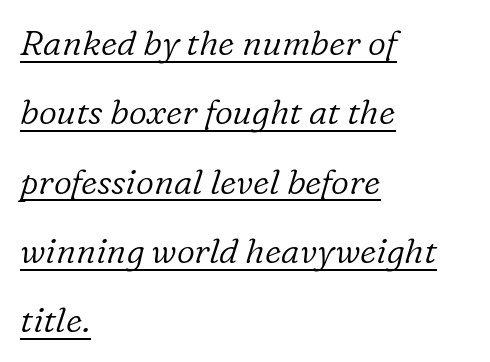
Think of a printed novel: that variable character pitch is what you see here. It's the slanting kind of type. Students, observe the line beneath the letters — that is underlining. Words appear dense and cohesive because spacing is normal.
